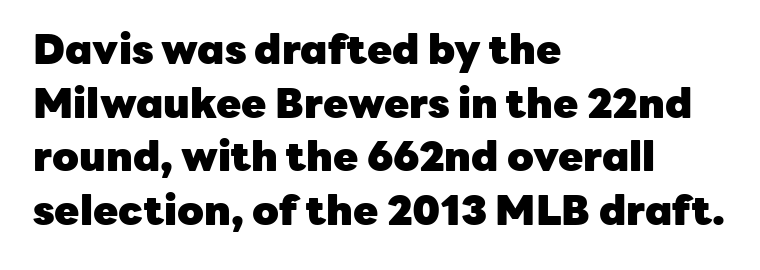
Each letter keeps its own natural width here, so spacing adapts to shape. Honestly, the letter spacing is just normal — you wouldn't notice it. Heft: maximum for text — a bold. Teacher's note: observe the even left margin — that is flush-left alignment.
